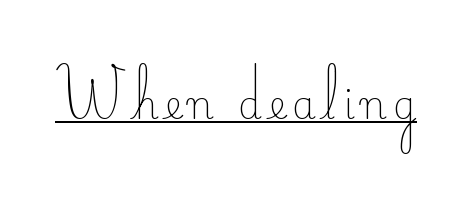
You can tell it's not italic because the verticals are truly vertical. Each stroke keeps to a modest, everyday thickness or less. Spacing verdict: proportional, widths tailored to each character. Every word sits above its own underline. Serif or sans? Serif — the stroke terminals have little feet.
